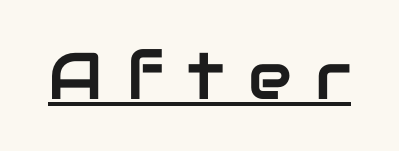
The image shows 66 px sans-serif type, upright; set unusually wide letter spacing (+0.36 em), underlined; low stroke contrast and a medium x-height.
